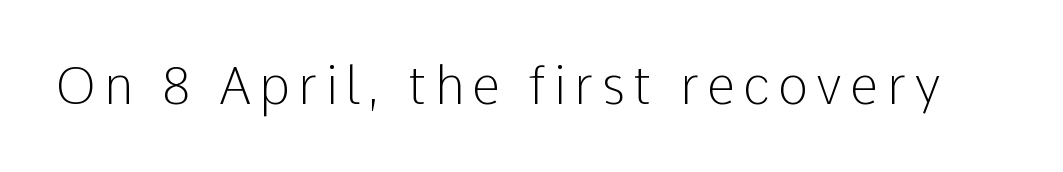
The image shows 51 px light sans-serif type, upright; set not underlined; low stroke contrast and a medium x-height.
